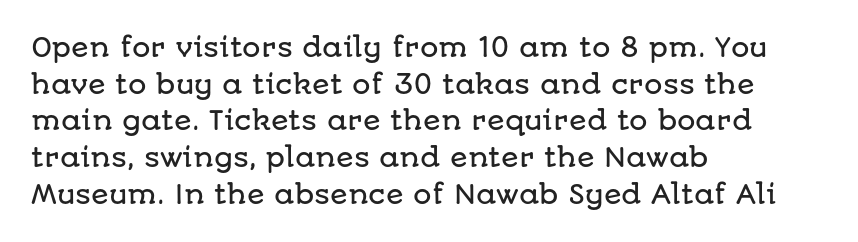
Q: Is the text italic (slanted)? A: No, it is upright.
Q: Is the text underlined? A: No.
Q: How is the paragraph aligned? A: Left-aligned.
Q: Is the spacing between letters normal or unusually wide? A: Normal.
Q: Is the spacing between lines tight, normal or loose? A: Normal.
